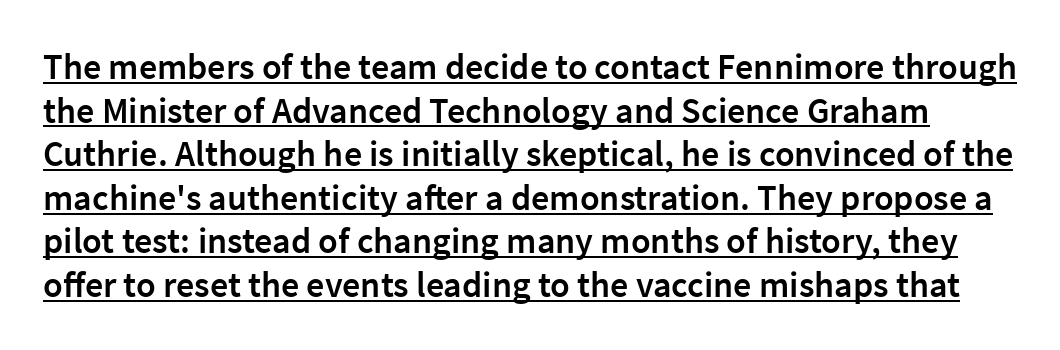
Q: Is the text bold? A: Semi-bold.
Q: Is the text italic (slanted)? A: No, it is upright.
Q: Is the typeface a serif or a sans-serif typeface? A: Sans-serif.
Q: Is the text underlined? A: Yes.
Q: Is the spacing between letters normal or unusually wide? A: Normal.
Q: Width (condensed, normal, or wide)? A: Normal.
Q: Stroke contrast? A: Low.
Q: x-height? A: Medium.
Q: Monospaced? A: No.
